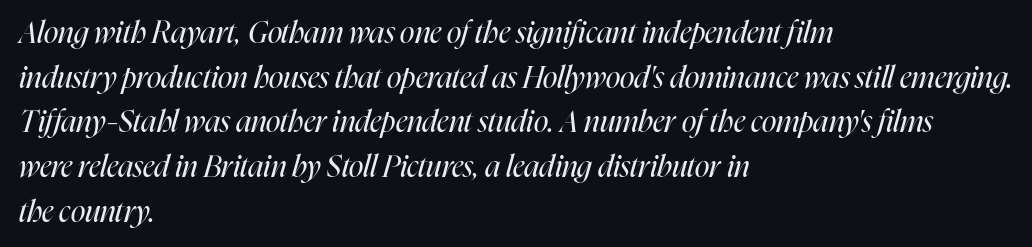
{"italic": "yes", "lean": "right", "slant_degrees": 16, "bold": "no", "weight": "regular", "width": "condensed", "stroke_contrast": "high", "x_height": "medium", "monospaced": "no", "underline": "no", "align": "left", "line_spacing": "normal", "line_spacing_ratio": 1.49, "letter_spacing": "normal", "letter_spacing_em": 0.0, "glyph_px": 30}
